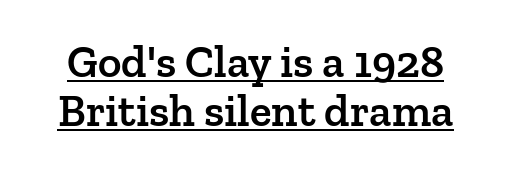
Q: Is the text bold? A: Semi-bold.
Q: Is the text italic (slanted)? A: No, it is upright.
Q: Is the typeface a serif or a sans-serif typeface? A: Serif.
Q: Is the text underlined? A: Yes.
Q: Is the spacing between letters normal or unusually wide? A: Normal.
Q: Is the spacing between lines tight, normal or loose? A: Tight.
Q: Width (condensed, normal, or wide)? A: Normal.
Q: Stroke contrast? A: Low.
Q: x-height? A: Medium.
Q: Monospaced? A: No.
